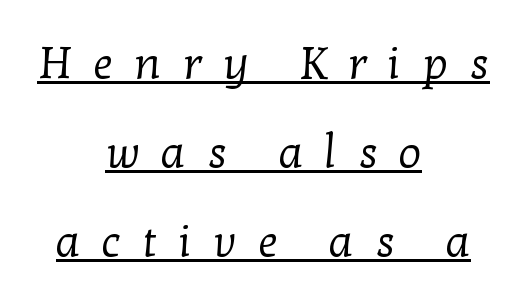
{"serif": "yes", "bold": "no", "weight": "regular", "width": "normal", "stroke_contrast": "low", "x_height": "medium", "monospaced": "no", "underline": "yes", "align": "center", "line_spacing": "loose", "line_spacing_ratio": 1.98, "letter_spacing": "wide", "letter_spacing_em": 0.47, "glyph_px": 45}
